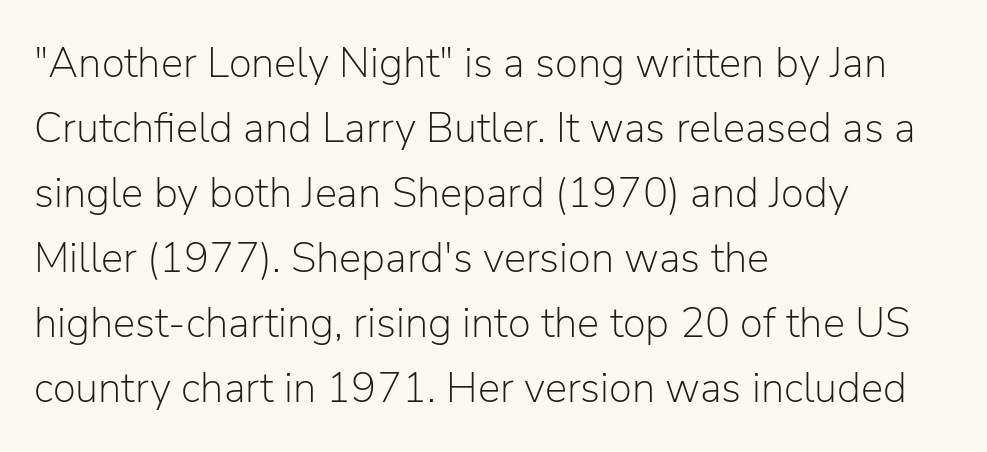
Stem width sits at or under what a default text font uses. Normally led — the rows are evenly, conventionally spaced. The designer went with a sans here, leaving each stem footless. Look at the tracking — it's just the regular setting, nothing added. These lines are set flush left with a ragged right edge.
